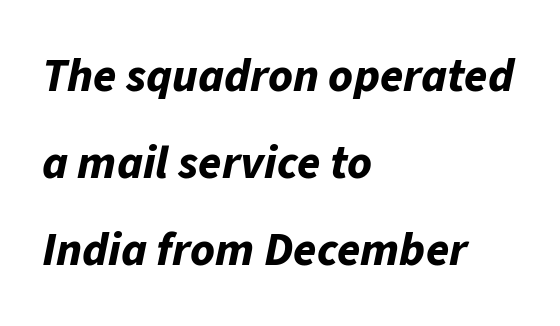
The image shows 47 px bold type, italic (leaning right); set left-aligned, line spacing 1.85x, normal letter spacing, not underlined; low stroke contrast and a medium x-height.
